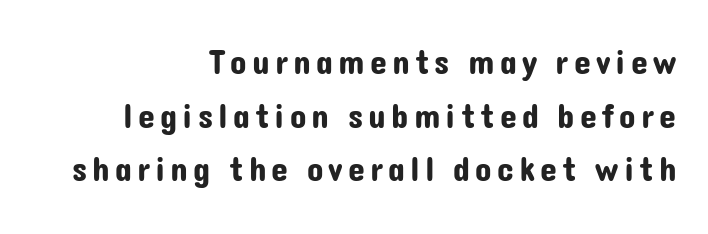
{"serif": "no", "italic": "no", "width": "normal", "stroke_contrast": "low", "x_height": "medium", "monospaced": "no", "underline": "no", "align": "right", "line_spacing": "normal", "line_spacing_ratio": 1.58, "glyph_px": 34}
